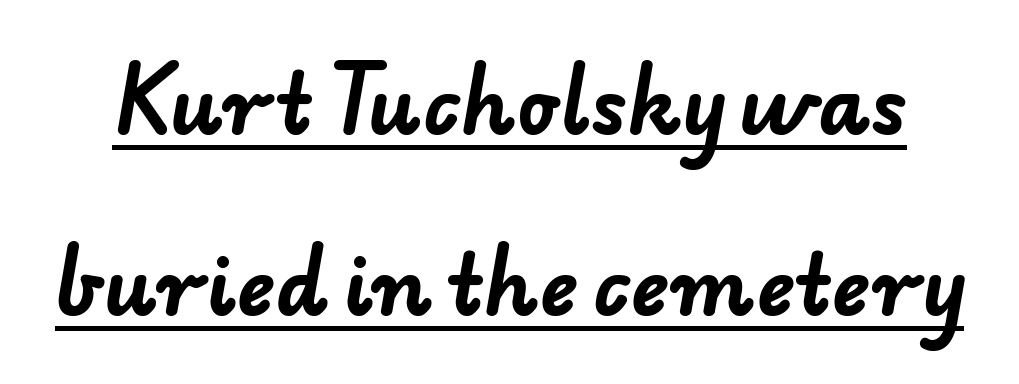
{"serif": "no", "bold": "yes", "weight": "bold", "width": "normal", "stroke_contrast": "low", "x_height": "small", "monospaced": "no", "underline": "yes", "line_spacing": "loose", "line_spacing_ratio": 2.26, "letter_spacing": "normal", "letter_spacing_em": 0.0, "glyph_px": 80}
